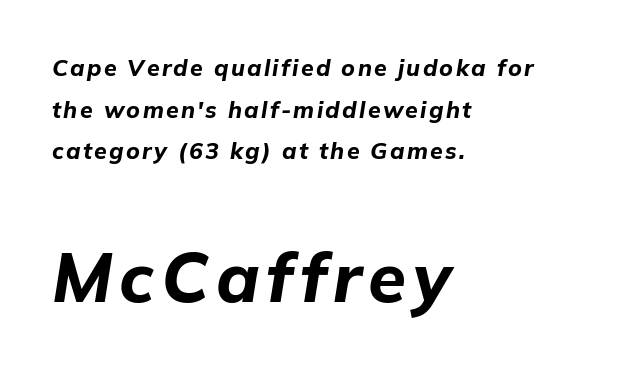
A bare baseline throughout the passage. Typesetter's note — lower block bumped up in size, upper block left smaller. Notice how the passage keeps a crisp vertical edge on the left only. The glyphs have the mass of a bold cut. This is oblique type, the kind used for emphasis or titles. Spacing verdict: proportional, widths tailored to each character.
